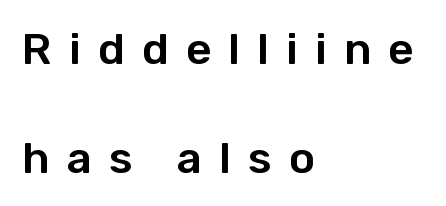
{"serif": "no", "italic": "no", "width": "normal", "stroke_contrast": "low", "x_height": "medium", "monospaced": "no", "underline": "no", "align": "left", "line_spacing": "loose", "line_spacing_ratio": 2.47, "letter_spacing": "wide", "letter_spacing_em": 0.39, "glyph_px": 44}
